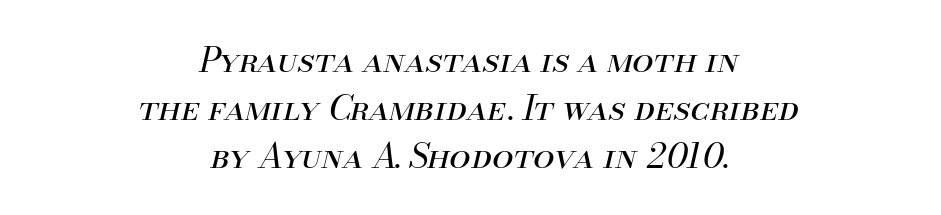
You could not count columns in this text — the font is proportionally spaced. The face used here has a pronounced slope to its letters. The weight tops out at a normal text grade. The baseline area is clear.
